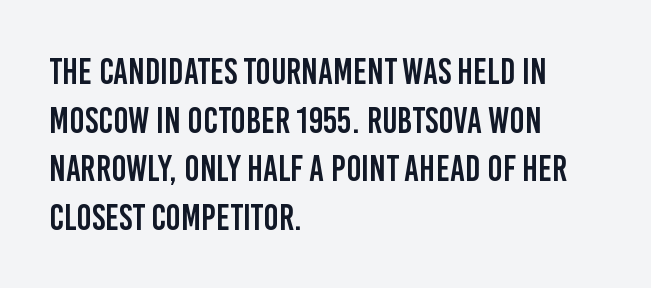
{"serif": "no", "italic": "no", "width": "condensed", "stroke_contrast": "low", "x_height": "large", "monospaced": "no", "underline": "no", "align": "left", "line_spacing": "normal", "line_spacing_ratio": 1.35, "letter_spacing": "normal", "letter_spacing_em": 0.0, "glyph_px": 36}
